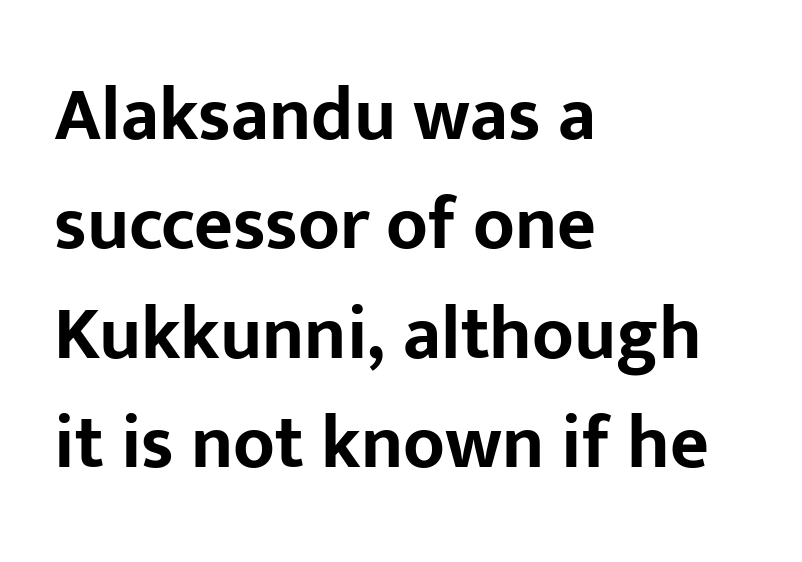
The image shows 75 px bold sans-serif type, upright; set left-aligned, normal line spacing (1.46x), normal letter spacing, not underlined; low stroke contrast and a medium x-height.
